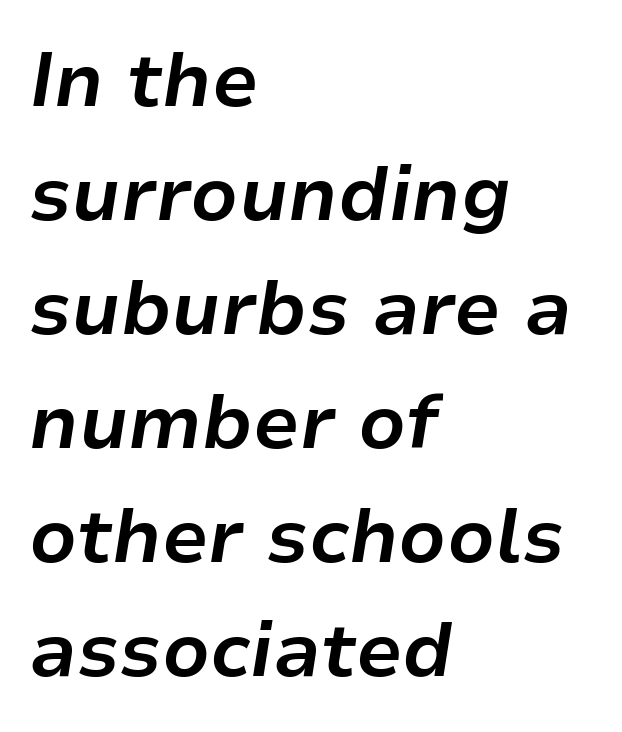
Q: Is the text bold? A: Yes.
Q: Is the text italic (slanted)? A: Yes, it leans right by about 9 degrees.
Q: Is the text underlined? A: No.
Q: How is the paragraph aligned? A: Left-aligned.
Q: Is the spacing between letters normal or unusually wide? A: Normal.
Q: Is the spacing between lines tight, normal or loose? A: Normal.
Q: Width (condensed, normal, or wide)? A: Normal.
Q: Stroke contrast? A: Low.
Q: x-height? A: Medium.
Q: Monospaced? A: No.
